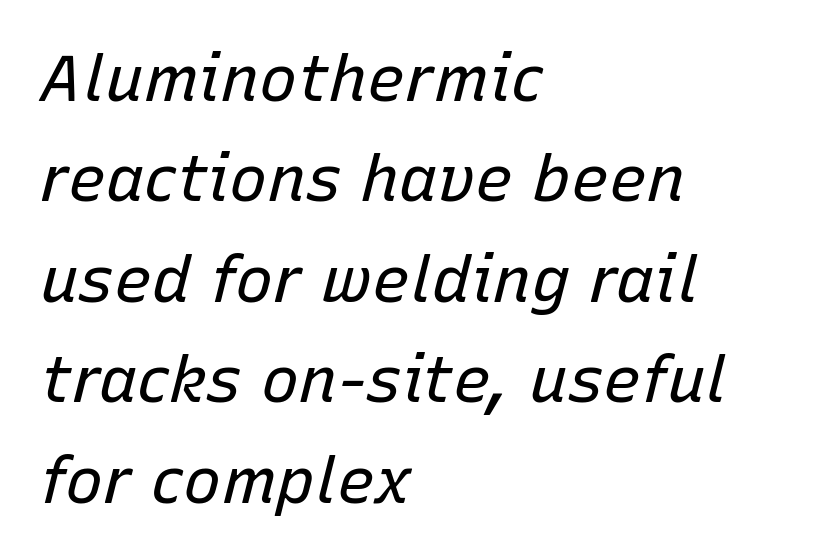
The paragraph has a hard left edge and a soft right edge. Each letter keeps its own natural width here, so spacing adapts to shape. Is this a heavy cut? Hardly; it is regular or lighter. The area under the type is left untouched. The passage shown stacks its lines at a standard gap. Slanted lettering throughout.
